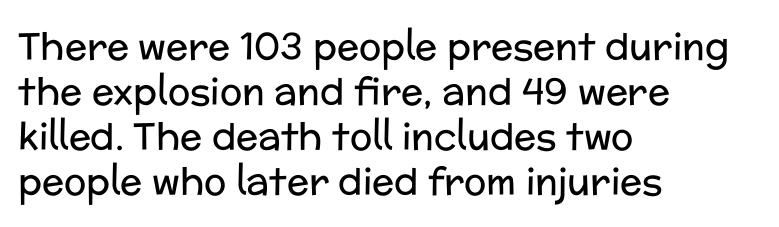
The image shows 37 px regular-weight sans-serif type, upright; set left-aligned, line spacing 1.22x, normal letter spacing, not underlined; low stroke contrast and a medium x-height.
